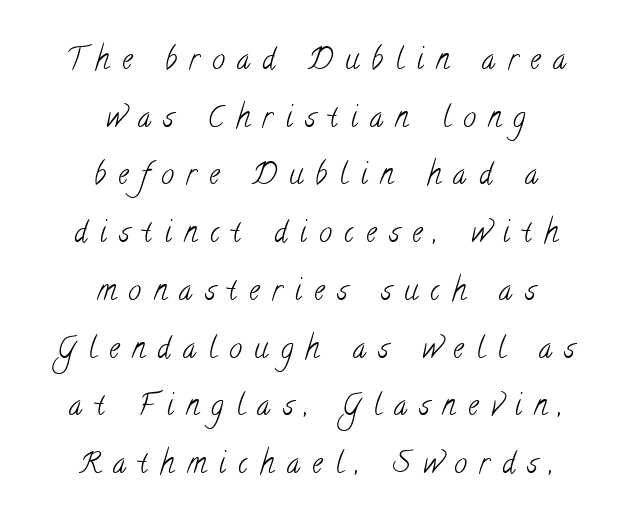
Q: Is the text bold? A: No.
Q: Is the text underlined? A: No.
Q: How is the paragraph aligned? A: Centered.
Q: Is the spacing between letters normal or unusually wide? A: Unusually wide.
Q: Is the spacing between lines tight, normal or loose? A: Loose.
Q: Width (condensed, normal, or wide)? A: Condensed.
Q: Stroke contrast? A: Low.
Q: x-height? A: Small.
Q: Monospaced? A: No.
